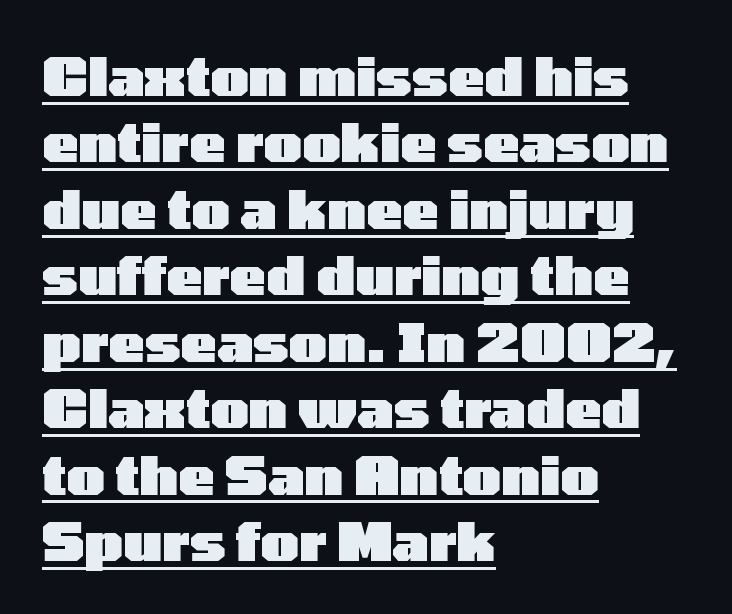
The image shows 54 px heavy, wide sans-serif type, upright; set left-aligned, line spacing 1.23x, normal letter spacing, underlined; low stroke contrast and a medium x-height.
